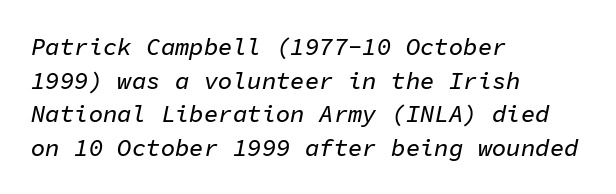
Regarding leading, the lines here are spaced in the standard way. Beneath every word, the page is bare. Spacing between characters is what you'd get straight out of the box. Layout note: lines flush left.
